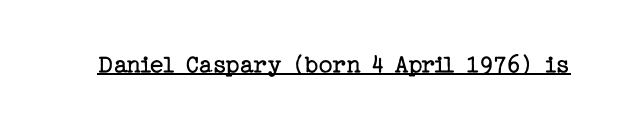
The image shows 27 px text type, upright; set normal letter spacing, underlined.
